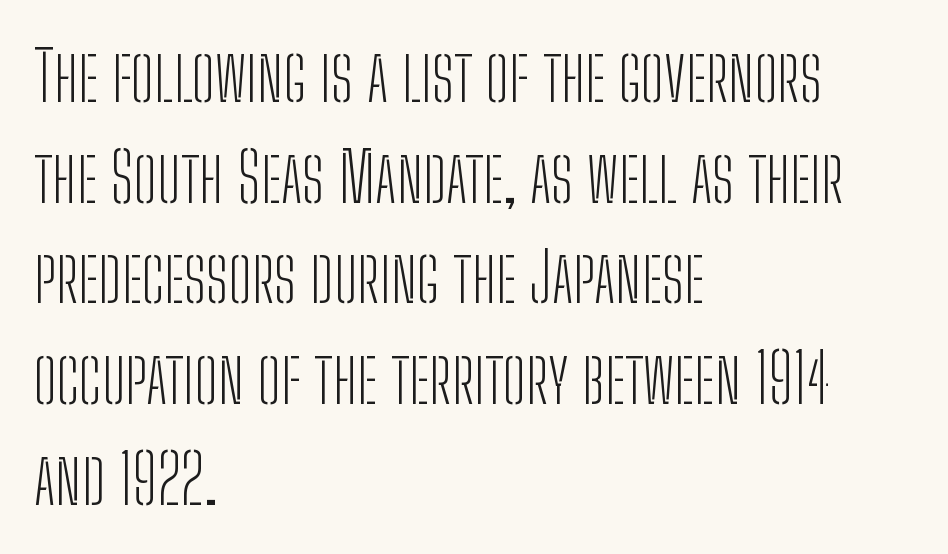
The image shows 69 px light, condensed sans-serif type, upright; set left-aligned, normal line spacing (1.46x), normal letter spacing, not underlined; low stroke contrast and a medium x-height.
